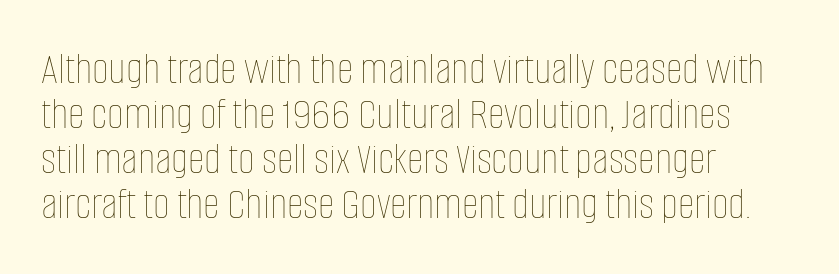
The image shows 46 px thin, condensed type, upright; set left-aligned, tight line spacing (0.98x), normal letter spacing, not underlined; low stroke contrast and a large x-height.
